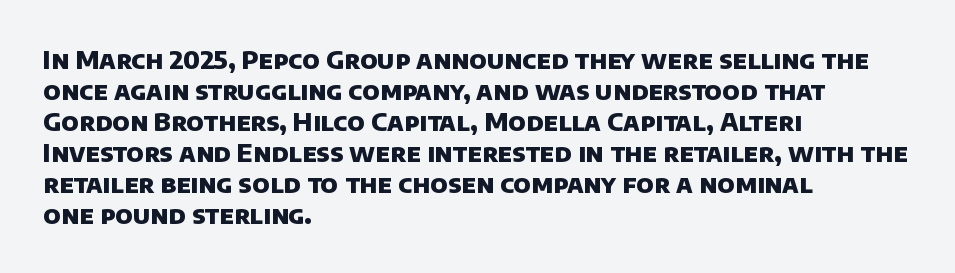
{"bold": "yes", "underline": "no", "align": "left", "line_spacing_ratio": 1.24, "letter_spacing": "normal", "letter_spacing_em": 0.0, "glyph_px": 25}
